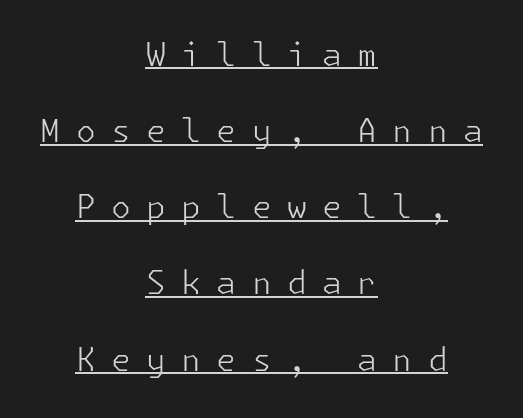
{"serif": "no", "italic": "no", "bold": "no", "weight": "light", "width": "normal", "stroke_contrast": "low", "x_height": "medium", "underline": "yes", "align": "center", "line_spacing": "loose", "line_spacing_ratio": 2.38, "letter_spacing": "wide", "letter_spacing_em": 0.48, "glyph_px": 32}
